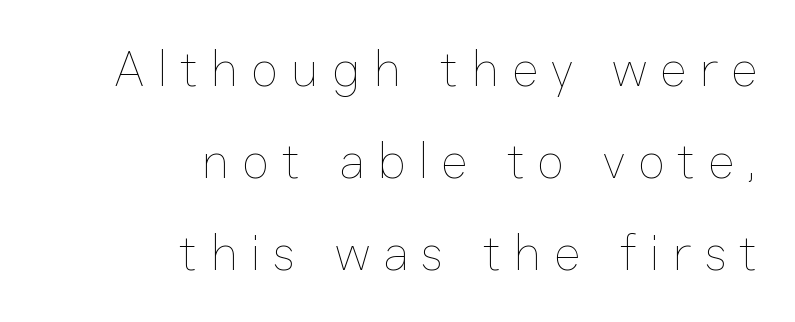
{"italic": "no", "bold": "no", "weight": "thin", "width": "normal", "stroke_contrast": "low", "x_height": "medium", "monospaced": "no", "underline": "no", "align": "right", "line_spacing_ratio": 1.8, "letter_spacing": "wide", "letter_spacing_em": 0.25, "glyph_px": 51}
